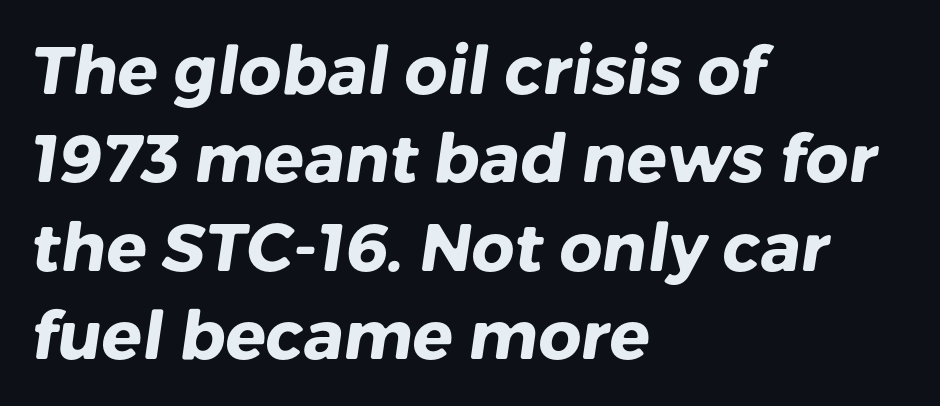
{"serif": "no", "bold": "yes", "weight": "heavy", "width": "normal", "stroke_contrast": "low", "x_height": "medium", "monospaced": "no", "underline": "no", "align": "left", "line_spacing": "normal", "line_spacing_ratio": 1.32, "letter_spacing": "normal", "letter_spacing_em": 0.0, "glyph_px": 67}
